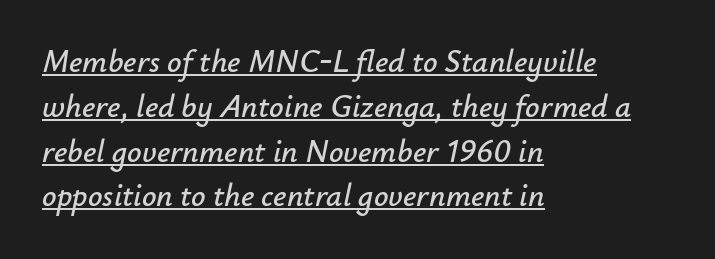
{"italic": "yes", "lean": "right", "slant_degrees": 12, "width": "normal", "stroke_contrast": "low", "x_height": "small", "monospaced": "no", "underline": "yes", "align": "left", "line_spacing": "normal", "line_spacing_ratio": 1.4, "letter_spacing": "normal", "letter_spacing_em": 0.0, "glyph_px": 32}
